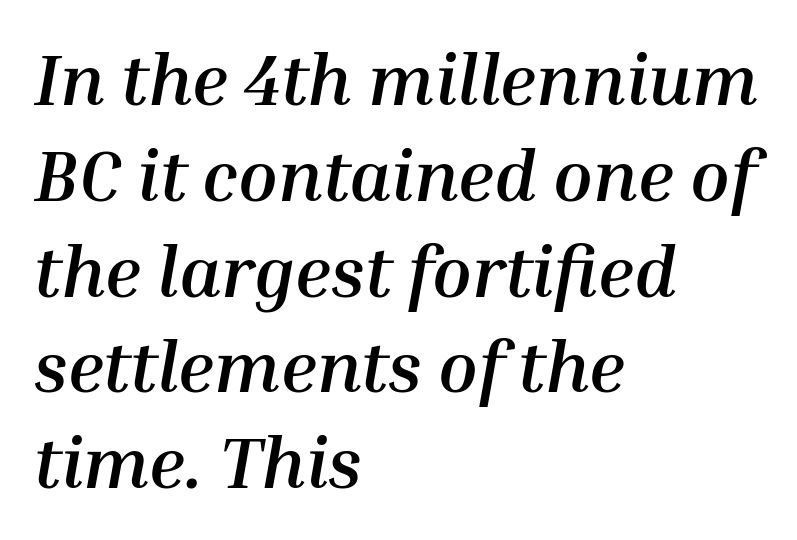
The image shows 72 px semibold type, italic (leaning right); set left-aligned, normal line spacing (1.33x), normal letter spacing, not underlined; medium stroke contrast and a medium x-height.
